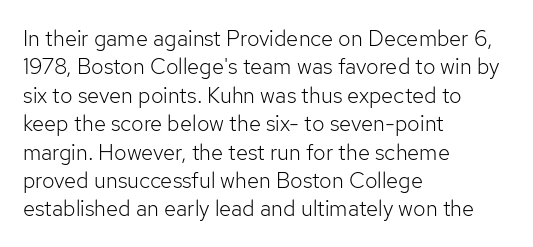
Rule under the text: the space is simply empty. Honestly, the letter spacing is just normal — you wouldn't notice it. The font's upright variant was chosen for this text. The strokes are not fattened; the text isn't bold. Layout note: lines flush left. The designer left line spacing at the default.
